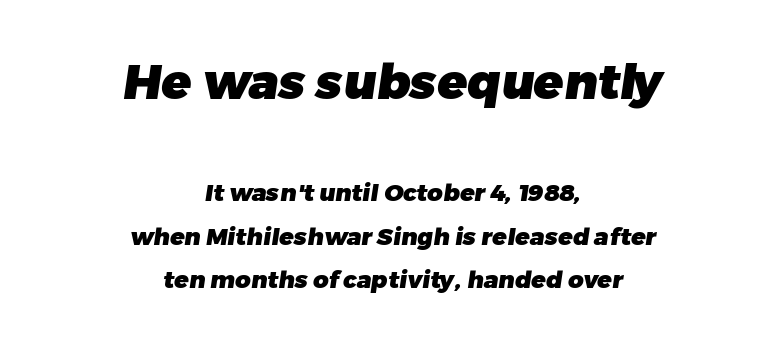
{"serif": "no", "bold": "yes", "weight": "heavy", "width": "normal", "stroke_contrast": "low", "x_height": "medium", "monospaced": "no", "underline": "no", "align": "center", "line_spacing_ratio": 1.8, "letter_spacing": "normal", "letter_spacing_em": 0.0, "larger_block": "first", "size_ratio": 2.04, "glyph_px": 49}
